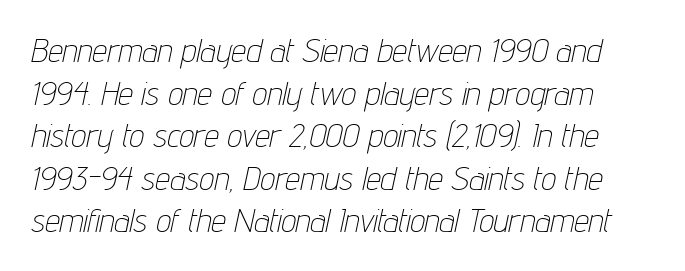
Honestly, the letter spacing is just normal — you wouldn't notice it. Note the varied advance widths — an 'i' is clearly narrower than an 'm'. It's the slanting kind of type. Each row of text sits above clean, open space. The space between consecutive lines is moderate. All the whitespace from short lines collects on the right.
